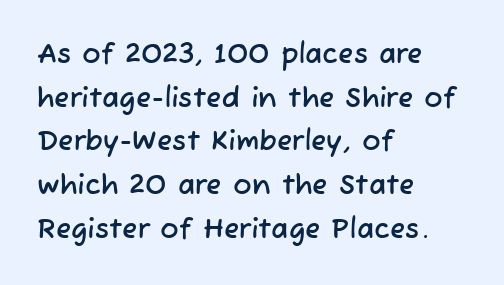
Proportional: the letters do not fall into vertical columns. Is there much room between lines? A standard amount, neither cramped nor airy. Words appear dense and cohesive because spacing is normal. The characters display no serif detailing; their extremities are plain.
